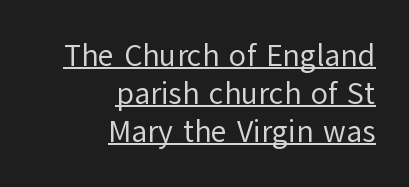
The face used here is proportionally spaced, like ordinary book or web type. Nothing unusual about the tracking: characters are spaced as the font intends. Regarding serifs, this sample does without them. The font's upright variant was chosen for this text.
